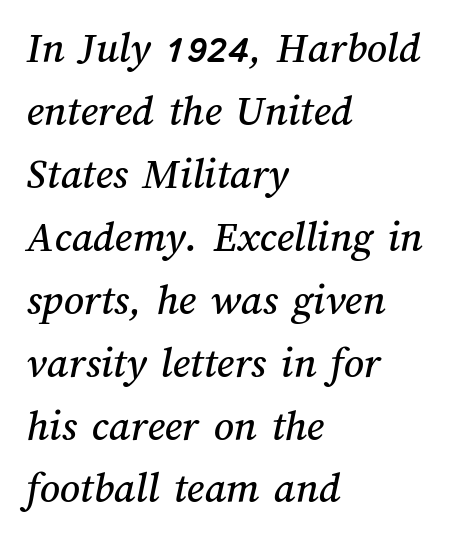
Q: Is the text underlined? A: No.
Q: How is the paragraph aligned? A: Left-aligned.
Q: Is the spacing between letters normal or unusually wide? A: Normal.
Q: Is the spacing between lines tight, normal or loose? A: Normal.
Q: Width (condensed, normal, or wide)? A: Normal.
Q: Stroke contrast? A: Medium.
Q: x-height? A: Medium.
Q: Monospaced? A: No.
